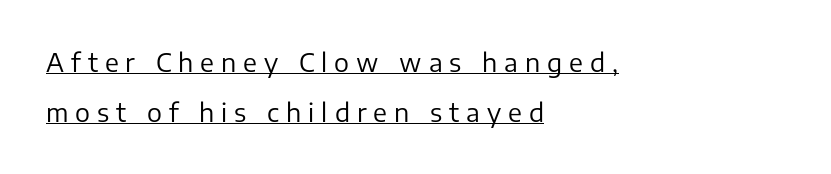
The image shows 25 px text type, upright; set left-aligned, loose line spacing (1.99x), unusually wide letter spacing (+0.28 em), underlined.
